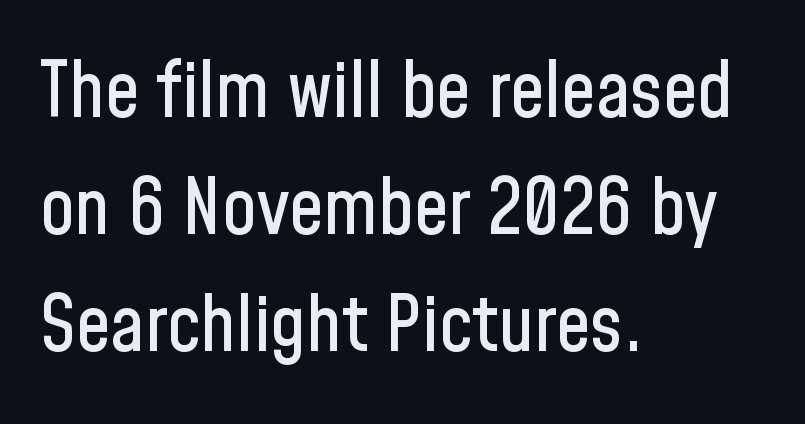
Note the varied advance widths — an 'i' is clearly narrower than an 'm'. Summary of vertical rhythm: regular, with standard interline spacing. Descenders are the only things crossing below the line. The font family rendered here belongs to the sans-serif group.
